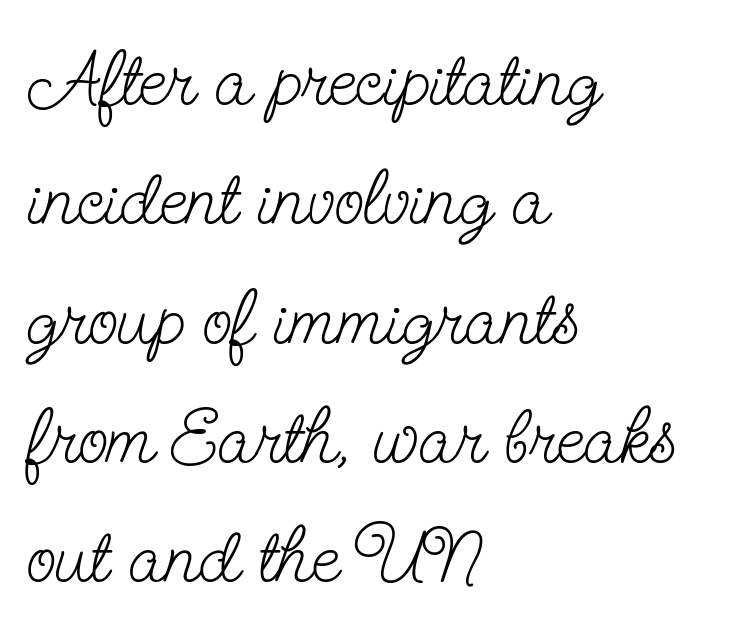
Serif or sans? Serif — the stroke terminals have little feet. Beneath every word, the page is bare. Looks like regular typesetting: each glyph gets only the width it needs. The rows are spaced the way most documents space them.
